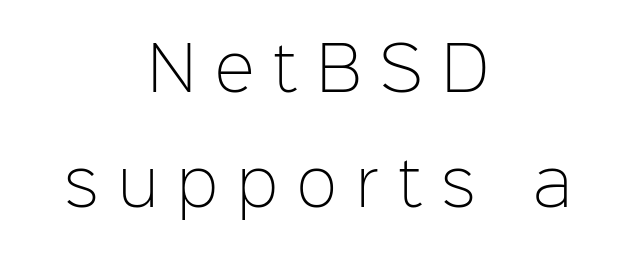
The image shows 60 px light sans-serif type, upright; set centered, loose line spacing (1.92x), unusually wide letter spacing (+0.32 em), not underlined; low stroke contrast and a medium x-height.
